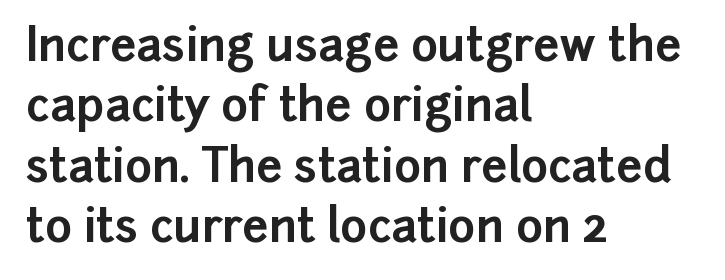
The image shows 46 px bold sans-serif type, upright; set left-aligned, normal line spacing (1.31x), normal letter spacing, not underlined; low stroke contrast and a medium x-height.
